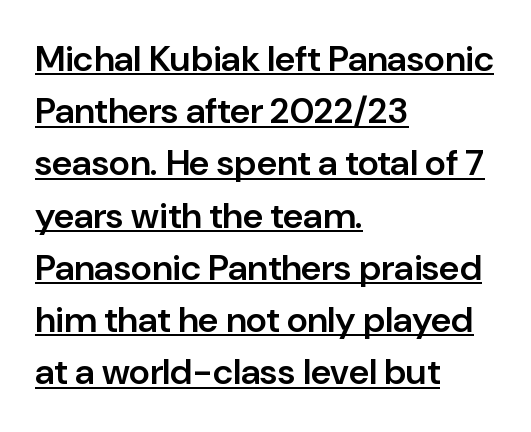
The image shows 36 px semibold sans-serif type, upright; set left-aligned, normal line spacing (1.45x), normal letter spacing, underlined; low stroke contrast and a medium x-height.
